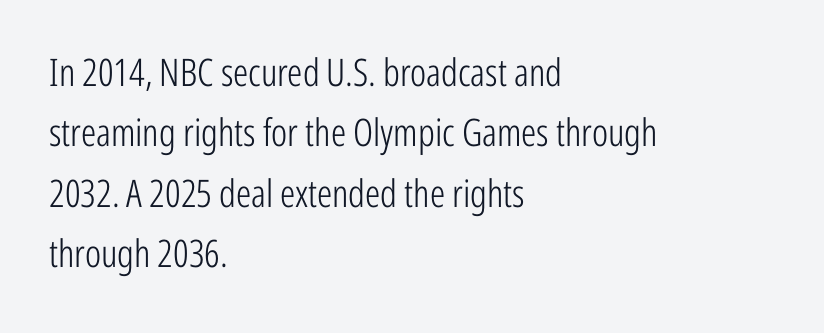
The image shows 38 px light, condensed sans-serif type, upright; set left-aligned, normal line spacing (1.59x), normal letter spacing, not underlined; low stroke contrast and a medium x-height.
